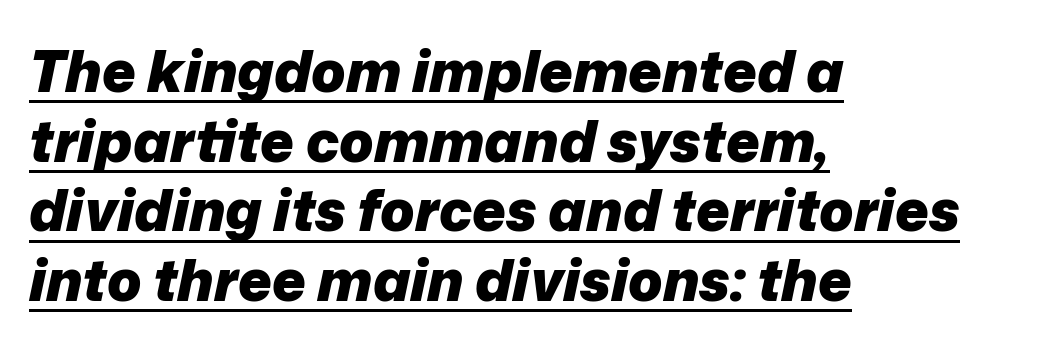
Does the lettering tilt? It does — this is italic. Is the block centered? No — it sits flush against the left margin. The letters sit at their default tracking, neither squeezed nor spread. Its strokes are broad and dark, the hallmark of bold type. Is there an underline? Yes — a line sits under the letters.
